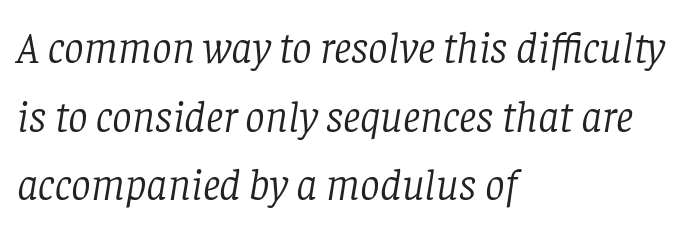
{"serif": "yes", "italic": "yes", "lean": "right", "slant_degrees": 8, "bold": "no", "weight": "light", "width": "normal", "stroke_contrast": "low", "x_height": "large", "monospaced": "no", "underline": "no", "align": "left", "line_spacing": "normal", "line_spacing_ratio": 1.56, "letter_spacing": "normal", "letter_spacing_em": 0.0, "glyph_px": 44}
